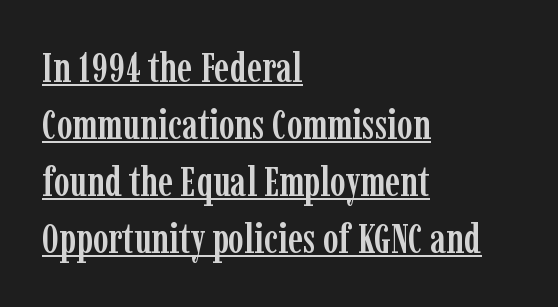
The letterforms sit shoulder to shoulder at normal distance. Do the characters align in a grid? No, the font is proportional. The passage is arranged the way most books set body copy — flush left. Evenly set lines give the paragraph a standard silhouette.
